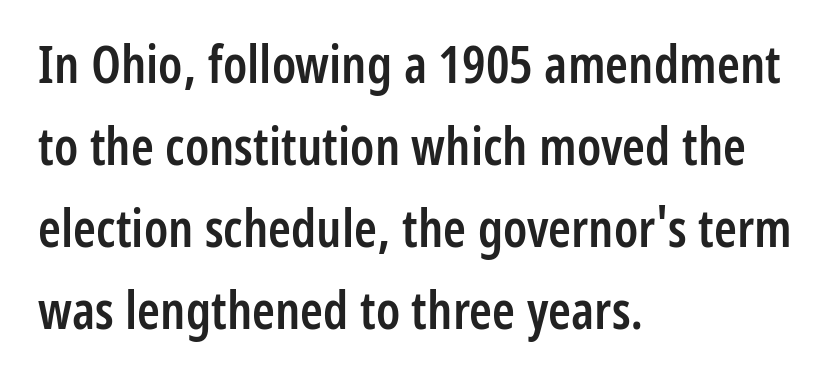
Examine the stroke ends and you'll find no serifs. The lettering holds an erect, upright posture throughout. If you drew a ruler down the left edge, every line would touch it. How would I describe the line gaps? Plain and ordinary.
